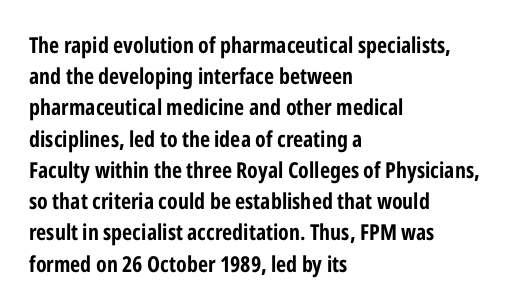
In CSS terms this would be text-align: left. Baseline-to-baseline distance is the conventional proportion of letter height. Notice how the stems are strictly vertical — no italics here. The space beneath each line is pristine and unruled. Spacing between characters is what you'd get straight out of the box. The passage shown is emphatically bold.
